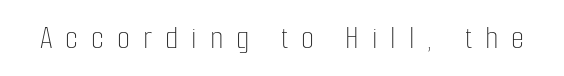
The image shows 34 px thin, condensed type, upright; set unusually wide letter spacing (+0.38 em), not underlined; low stroke contrast and a medium x-height.
